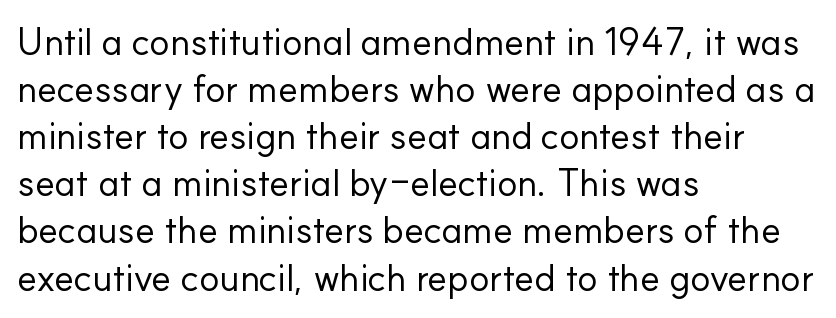
Do the letters lean? They stand straight. A classic flush-left, rag-right setting is used for this passage. You could not count columns in this text — the font is proportionally spaced. The rendering keeps characters at their native spacing. Serif or sans? Sans — the stroke terminals are bare.
